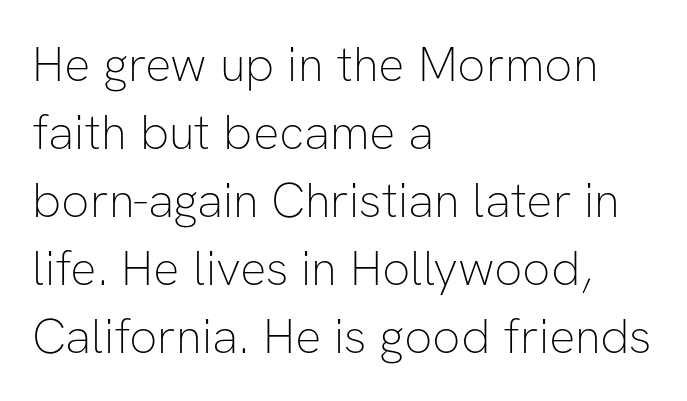
{"serif": "no", "italic": "no", "bold": "no", "weight": "thin", "width": "normal", "stroke_contrast": "low", "x_height": "medium", "monospaced": "no", "underline": "no", "align": "left", "line_spacing": "normal", "line_spacing_ratio": 1.39, "letter_spacing": "normal", "letter_spacing_em": 0.0, "glyph_px": 49}
